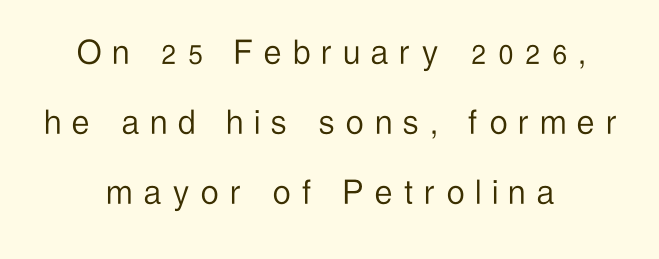
The image shows 39 px light, condensed sans-serif type, upright; set centered, line spacing 1.8x, unusually wide letter spacing (+0.31 em), not underlined; low stroke contrast and a medium x-height.
